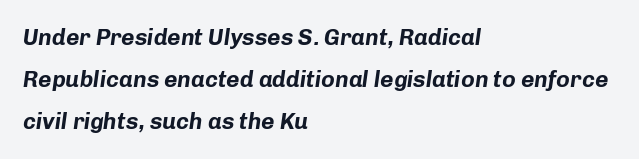
{"italic": "yes", "lean": "right", "slant_degrees": 8, "bold": "yes", "underline": "no", "align": "left", "line_spacing_ratio": 1.83, "letter_spacing": "normal", "letter_spacing_em": 0.0, "glyph_px": 23}
